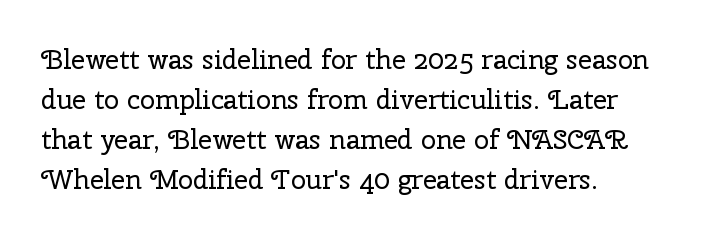
Italic: no, the glyphs are upright roman. Observe the ordinary spacing: letters are neighbours, not strangers. Line spacing here is normal. The zone under the glyphs is completely vacant. These lines stack with their left ends in a neat column.
